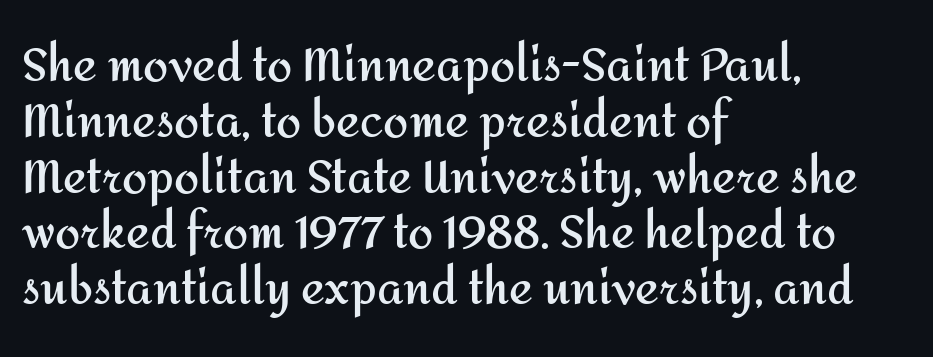
Q: Is the text bold? A: Yes.
Q: Is the text italic (slanted)? A: No, it is upright.
Q: Is the typeface a serif or a sans-serif typeface? A: Sans-serif.
Q: Is the text underlined? A: No.
Q: How is the paragraph aligned? A: Left-aligned.
Q: Is the spacing between letters normal or unusually wide? A: Normal.
Q: Width (condensed, normal, or wide)? A: Normal.
Q: Stroke contrast? A: Medium.
Q: x-height? A: Medium.
Q: Monospaced? A: No.
